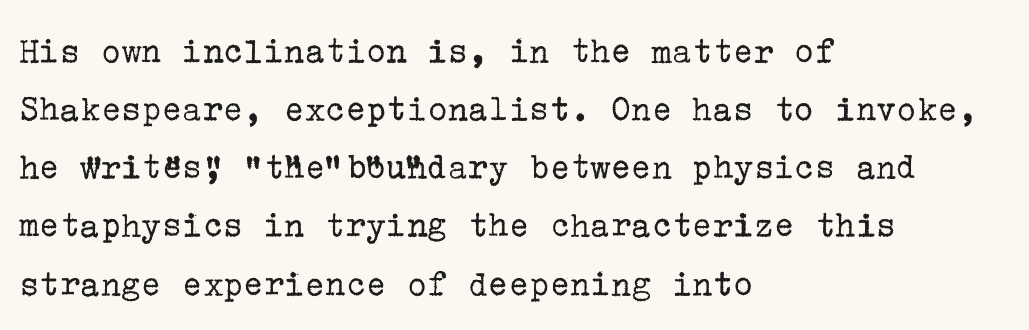
{"serif": "yes", "italic": "no", "bold": "no", "weight": "regular", "width": "normal", "stroke_contrast": "low", "x_height": "medium", "underline": "no", "align": "left", "line_spacing": "normal", "line_spacing_ratio": 1.53, "letter_spacing": "normal", "letter_spacing_em": 0.0, "glyph_px": 38}
